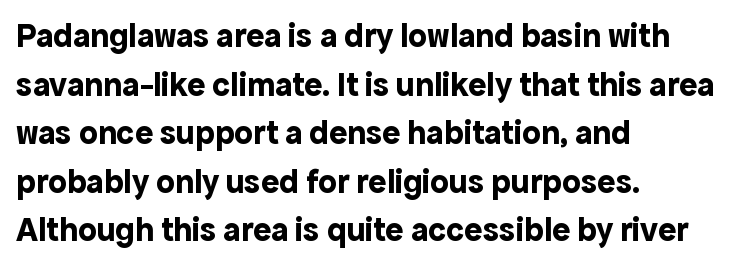
Q: Is the text bold? A: Yes.
Q: Is the text italic (slanted)? A: No, it is upright.
Q: Is the typeface a serif or a sans-serif typeface? A: Sans-serif.
Q: Is the text underlined? A: No.
Q: How is the paragraph aligned? A: Left-aligned.
Q: Is the spacing between letters normal or unusually wide? A: Normal.
Q: Is the spacing between lines tight, normal or loose? A: Normal.
Q: Width (condensed, normal, or wide)? A: Normal.
Q: x-height? A: Medium.
Q: Monospaced? A: No.
